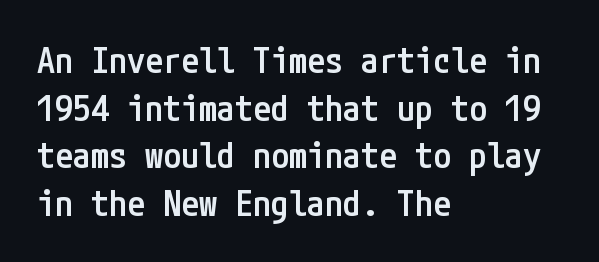
The image shows 36 px semibold, condensed sans-serif type, upright; set left-aligned, normal line spacing (1.32x), normal letter spacing, not underlined; low stroke contrast and a medium x-height.
